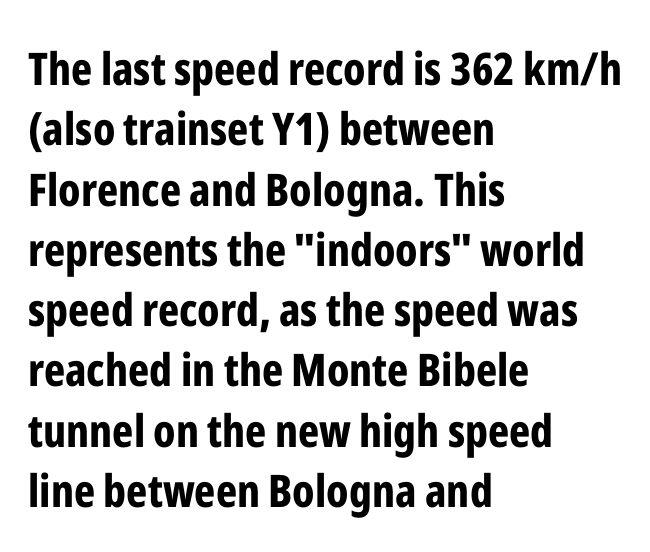
Q: Is the text bold? A: Yes.
Q: Is the text italic (slanted)? A: No, it is upright.
Q: Is the typeface a serif or a sans-serif typeface? A: Sans-serif.
Q: Is the text underlined? A: No.
Q: How is the paragraph aligned? A: Left-aligned.
Q: Is the spacing between letters normal or unusually wide? A: Normal.
Q: Is the spacing between lines tight, normal or loose? A: Normal.
Q: Width (condensed, normal, or wide)? A: Condensed.
Q: Stroke contrast? A: Low.
Q: x-height? A: Medium.
Q: Monospaced? A: No.
